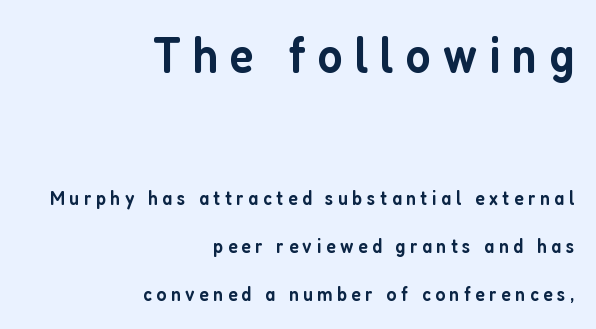
The image shows 51 px semibold, condensed sans-serif type, upright; set right-aligned, loose line spacing (2.4x), unusually wide letter spacing (+0.23 em), not underlined; the first (top) block is 2.55x larger; low stroke contrast and a medium x-height.
